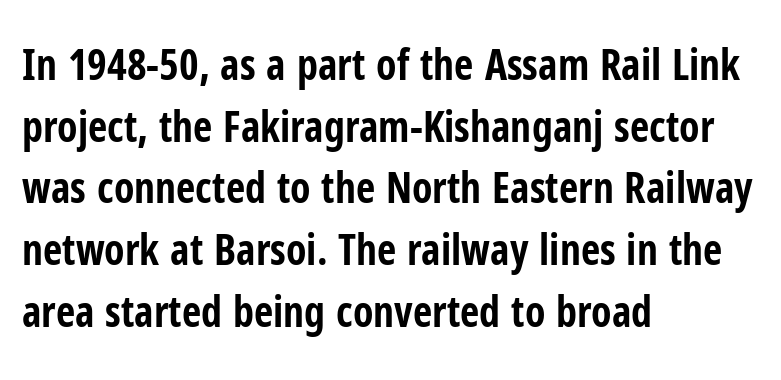
The image shows 42 px bold, condensed sans-serif type, upright; set left-aligned, normal line spacing (1.47x), normal letter spacing, not underlined; low stroke contrast and a medium x-height.
